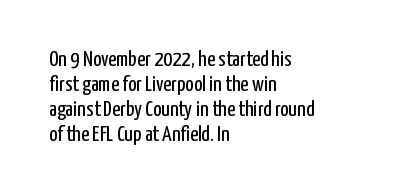
{"italic": "no", "bold": "no", "underline": "no", "align": "left", "line_spacing": "tight", "line_spacing_ratio": 1.14, "letter_spacing": "normal", "letter_spacing_em": 0.0, "glyph_px": 22}
